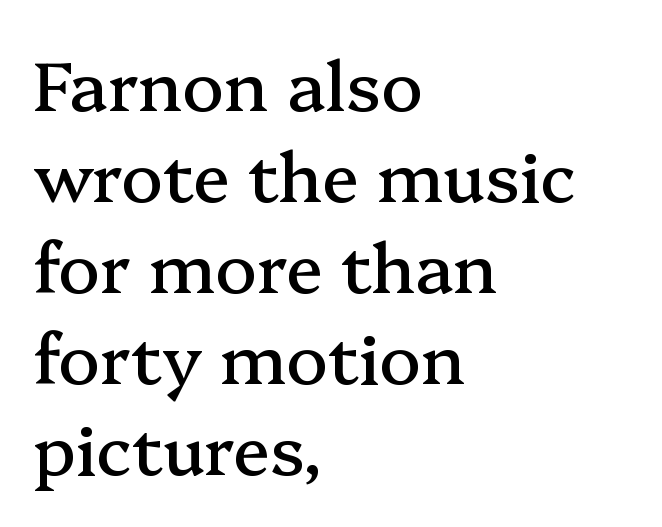
{"serif": "yes", "italic": "no", "width": "normal", "stroke_contrast": "medium", "x_height": "medium", "monospaced": "no", "underline": "no", "align": "left", "line_spacing": "normal", "line_spacing_ratio": 1.32, "letter_spacing": "normal", "letter_spacing_em": 0.0, "glyph_px": 69}
